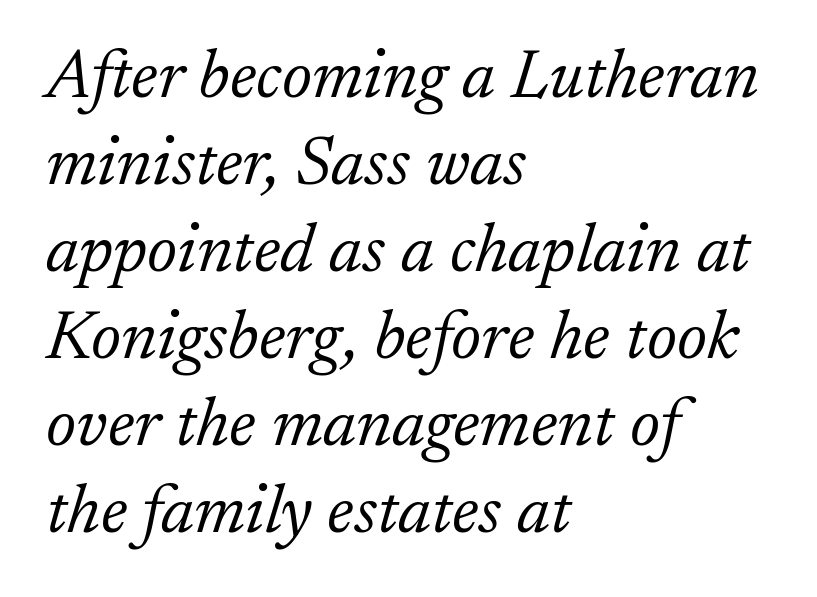
Q: Is the text bold? A: No.
Q: Is the text italic (slanted)? A: Yes, it leans right by about 17 degrees.
Q: Is the typeface a serif or a sans-serif typeface? A: Serif.
Q: Is the text underlined? A: No.
Q: How is the paragraph aligned? A: Left-aligned.
Q: Is the spacing between letters normal or unusually wide? A: Normal.
Q: Is the spacing between lines tight, normal or loose? A: Normal.
Q: Width (condensed, normal, or wide)? A: Normal.
Q: Stroke contrast? A: Low.
Q: x-height? A: Small.
Q: Monospaced? A: No.
